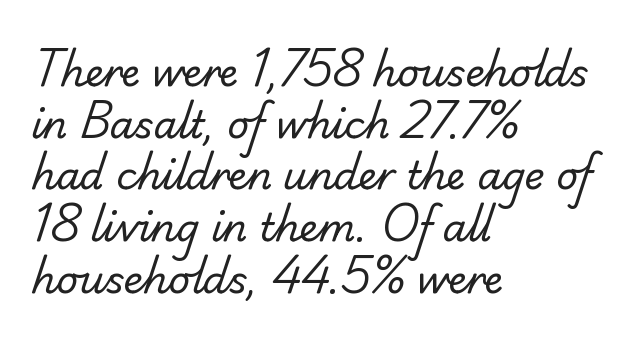
The image shows 38 px regular-weight sans-serif type; set left-aligned, normal line spacing (1.36x), normal letter spacing, not underlined; low stroke contrast and a small x-height.
